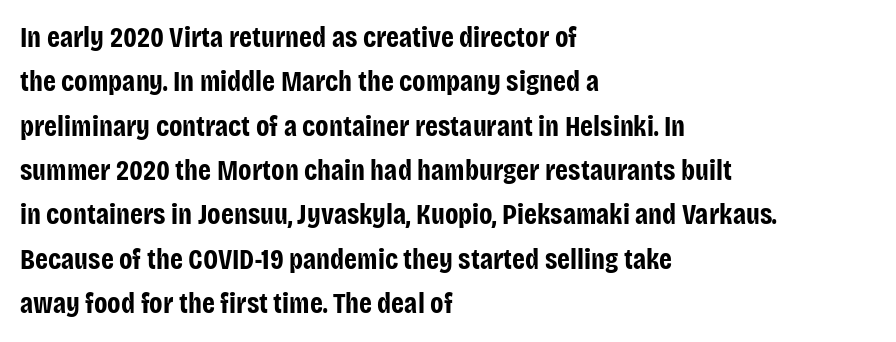
Q: Is the text bold? A: Yes.
Q: Is the text italic (slanted)? A: No, it is upright.
Q: Is the typeface a serif or a sans-serif typeface? A: Sans-serif.
Q: Is the text underlined? A: No.
Q: How is the paragraph aligned? A: Left-aligned.
Q: Is the spacing between letters normal or unusually wide? A: Normal.
Q: Is the spacing between lines tight, normal or loose? A: Normal.
Q: Width (condensed, normal, or wide)? A: Condensed.
Q: Stroke contrast? A: Low.
Q: x-height? A: Large.
Q: Monospaced? A: No.
